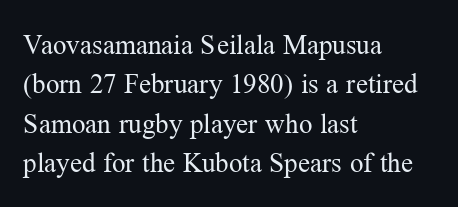
{"italic": "no", "bold": "no", "underline": "no", "align": "left", "line_spacing": "normal", "line_spacing_ratio": 1.46, "letter_spacing": "normal", "letter_spacing_em": 0.0, "glyph_px": 27}
